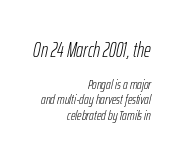
Q: Is the text bold? A: No.
Q: Is the text italic (slanted)? A: Yes, it leans right by about 12 degrees.
Q: Is the text underlined? A: No.
Q: How is the paragraph aligned? A: Right-aligned.
Q: Is the spacing between letters normal or unusually wide? A: Normal.
Q: Is the spacing between lines tight, normal or loose? A: Tight.
Q: Which block of text is set in a larger size, the first (top) or the second (bottom)? A: The first (top) one.
